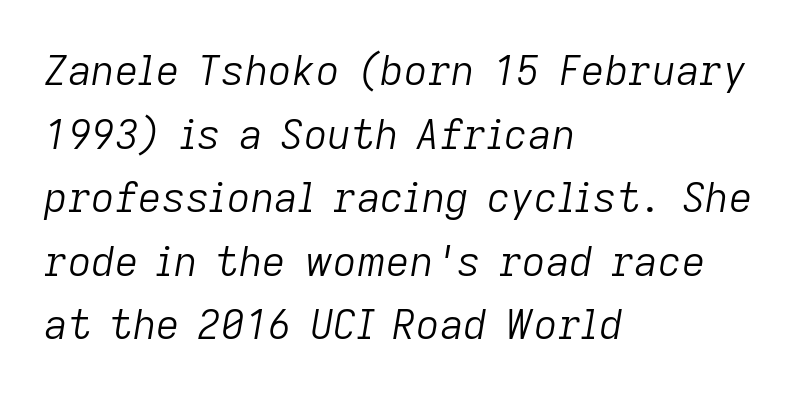
Is the type slanted? Yes — the strokes lean at a clear angle. Anything drawn beneath the words? Only blank space. Looks like regular typesetting: each glyph gets only the width it needs. Here the glyphs are tracked normally, forming tight word shapes. Which margin do the lines hug? The left one — the right edge is uneven.
